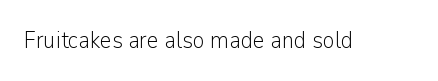
The type is set solid horizontally, with unmodified tracking. Words float on clear page, feet unadorned. A quiet, ordinary-to-light weight characterises the typeface. The type sits square on the baseline with zero lean.
